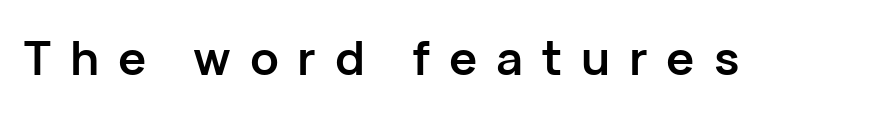
Posture: upright roman. Check where the strokes stop: nothing finishes them off — pure sans. A typesetter would call this heavily tracked-out type. Is this a fixed-width face? No — the glyphs have proportional, varying widths. The space beneath each line is pristine and unruled.
